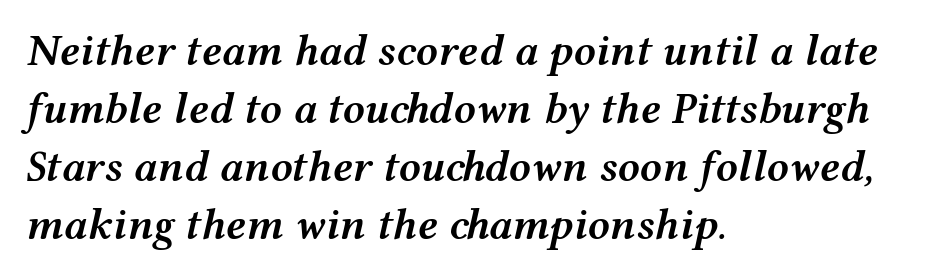
{"italic": "yes", "lean": "right", "slant_degrees": 12, "bold": "semi", "weight": "semibold", "width": "wide", "stroke_contrast": "medium", "x_height": "medium", "monospaced": "no", "underline": "no", "align": "left", "line_spacing": "normal", "line_spacing_ratio": 1.32, "letter_spacing": "normal", "letter_spacing_em": 0.0, "glyph_px": 44}
